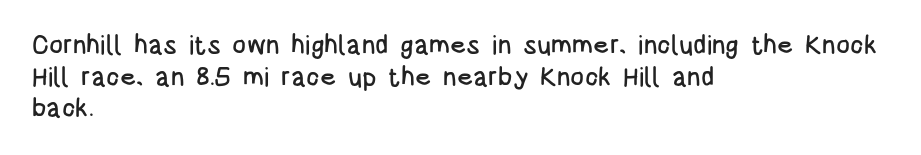
Q: Is the text italic (slanted)? A: No, it is upright.
Q: Is the text underlined? A: No.
Q: How is the paragraph aligned? A: Left-aligned.
Q: Is the spacing between letters normal or unusually wide? A: Normal.
